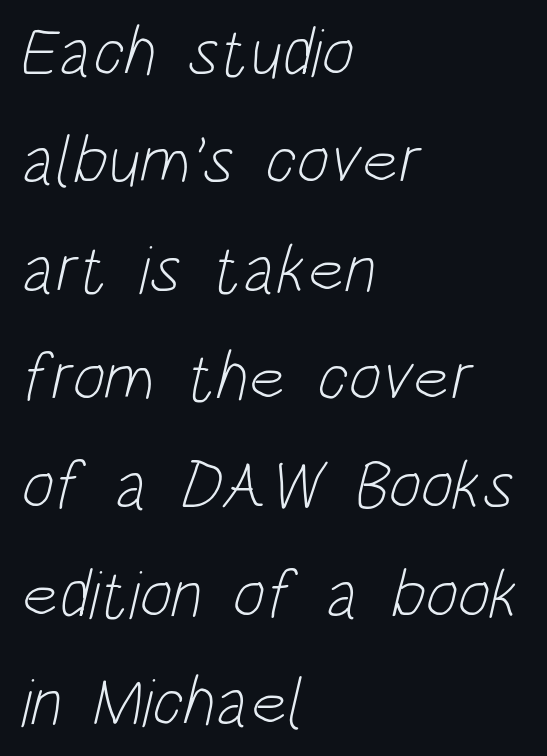
Horizontal alignment here is leftward, the default for most running prose. Compared with typical paragraphs, the rows here are spaced about the same. A light-to-regular cut is what we see here. The face used here is proportionally spaced, like ordinary book or web type. Tracking here is standard; glyphs follow each other at the usual distance.
